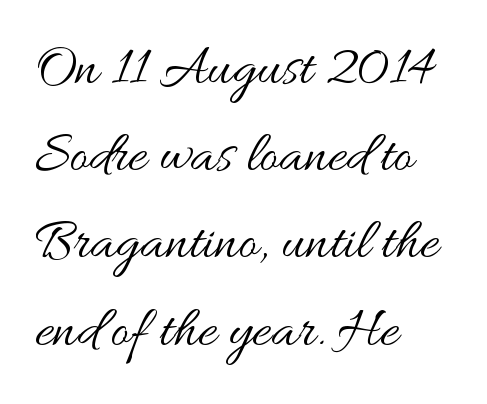
{"bold": "no", "weight": "regular", "width": "wide", "stroke_contrast": "medium", "x_height": "small", "monospaced": "no", "underline": "no", "align": "left", "line_spacing": "normal", "line_spacing_ratio": 1.53, "letter_spacing": "normal", "letter_spacing_em": 0.0, "glyph_px": 57}
